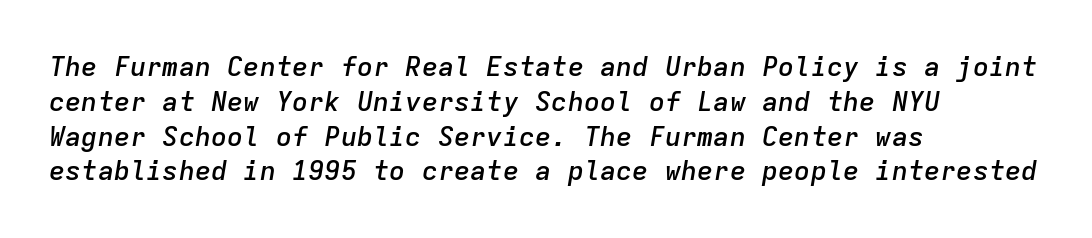
Q: Is the text bold? A: Semi-bold.
Q: Is the text italic (slanted)? A: Yes, it leans right by about 9 degrees.
Q: Is the text underlined? A: No.
Q: How is the paragraph aligned? A: Left-aligned.
Q: Is the spacing between letters normal or unusually wide? A: Normal.
Q: Is the spacing between lines tight, normal or loose? A: Normal.
